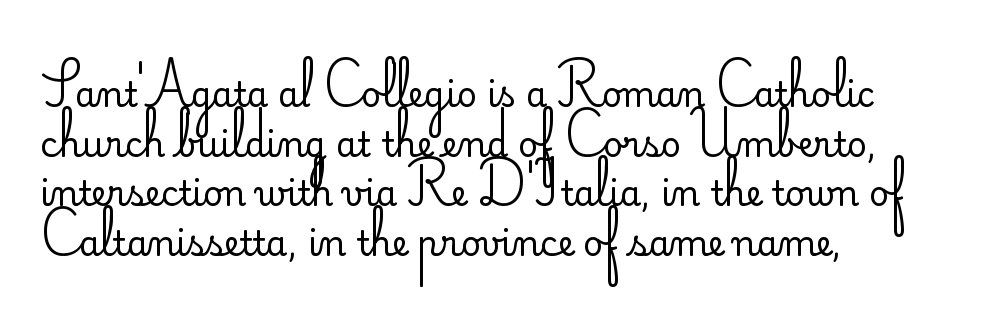
{"serif": "no", "italic": "no", "bold": "no", "weight": "regular", "width": "normal", "stroke_contrast": "low", "x_height": "small", "monospaced": "no", "underline": "no", "align": "left", "line_spacing": "normal", "line_spacing_ratio": 1.46, "letter_spacing": "normal", "letter_spacing_em": 0.0, "glyph_px": 34}
